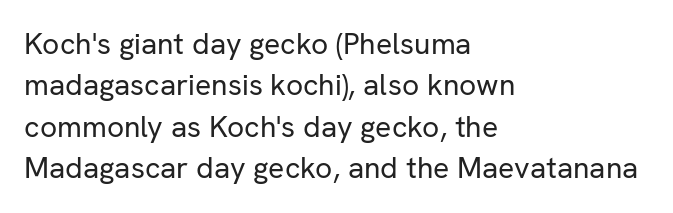
The image shows 30 px regular-weight sans-serif type, upright; set left-aligned, normal line spacing (1.38x), normal letter spacing, not underlined; low stroke contrast and a medium x-height.
